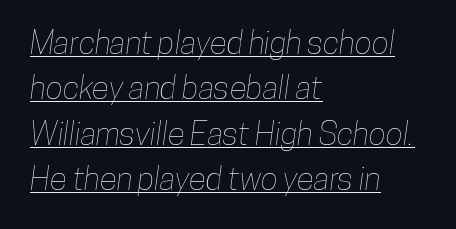
{"width": "condensed", "stroke_contrast": "low", "x_height": "medium", "monospaced": "no", "underline": "yes", "align": "left", "line_spacing": "normal", "line_spacing_ratio": 1.42, "letter_spacing": "normal", "letter_spacing_em": 0.0, "glyph_px": 32}
